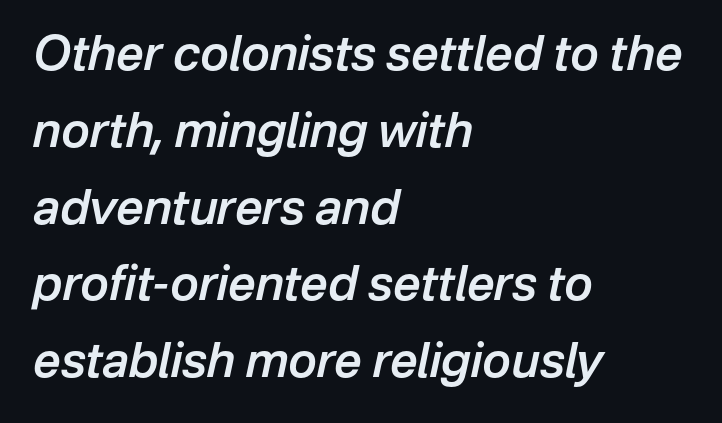
The rendering applies a slant to the glyphs. Each row of text sits above clean, open space. These lines are set flush left with a ragged right edge. Moderately thickened strokes mark this as semibold type.
